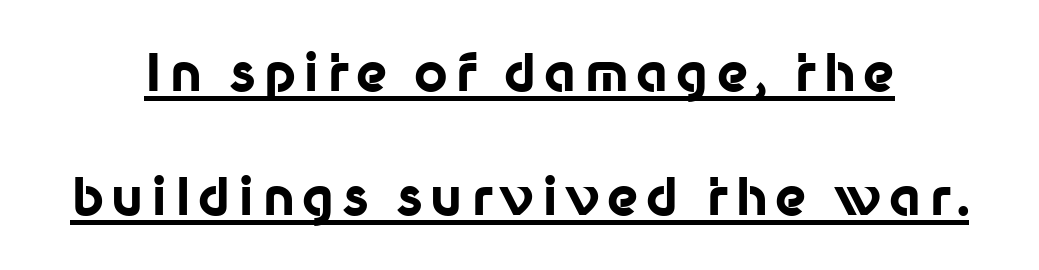
The font's upright variant was chosen for this text. The face used here is a sans, in the tradition of grotesques and geometrics. Leading: increased. A typesetter would call this proportional, since set widths differ per character. As a designer I'd log this as weight 700, bold. The string is rendered with underlining switched on.
